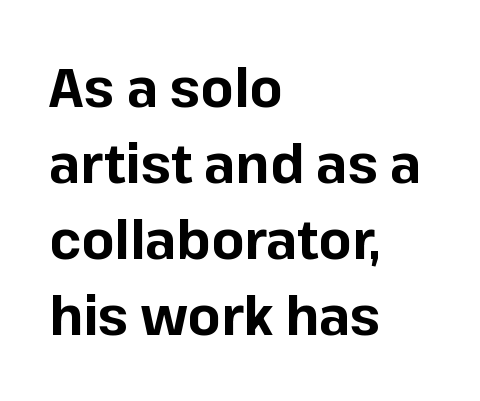
The sample has been set heavy, in full bold. A sans-serif font was chosen for this passage. Posture: vertical. A normal amount of white space separates one row of letters from the next. Decoration check: the copy has no underline.
